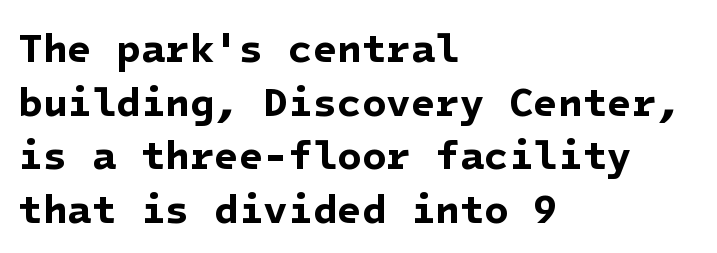
{"serif": "no", "bold": "yes", "weight": "bold", "width": "normal", "stroke_contrast": "low", "x_height": "medium", "underline": "no", "align": "left", "line_spacing": "normal", "line_spacing_ratio": 1.34, "letter_spacing": "normal", "letter_spacing_em": 0.0, "glyph_px": 40}
